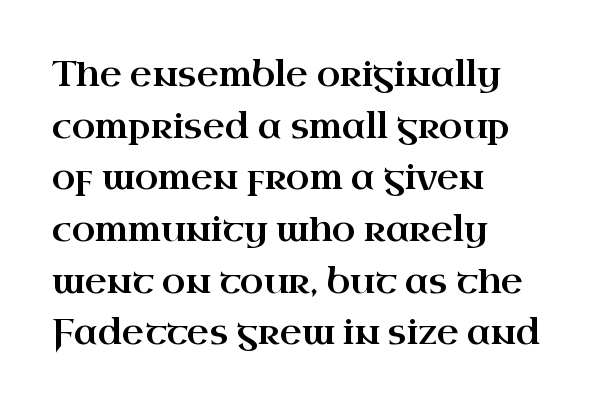
{"serif": "yes", "italic": "no", "width": "wide", "stroke_contrast": "high", "x_height": "small", "monospaced": "no", "underline": "no", "align": "left", "line_spacing": "normal", "line_spacing_ratio": 1.52, "letter_spacing": "normal", "letter_spacing_em": 0.0, "glyph_px": 34}
